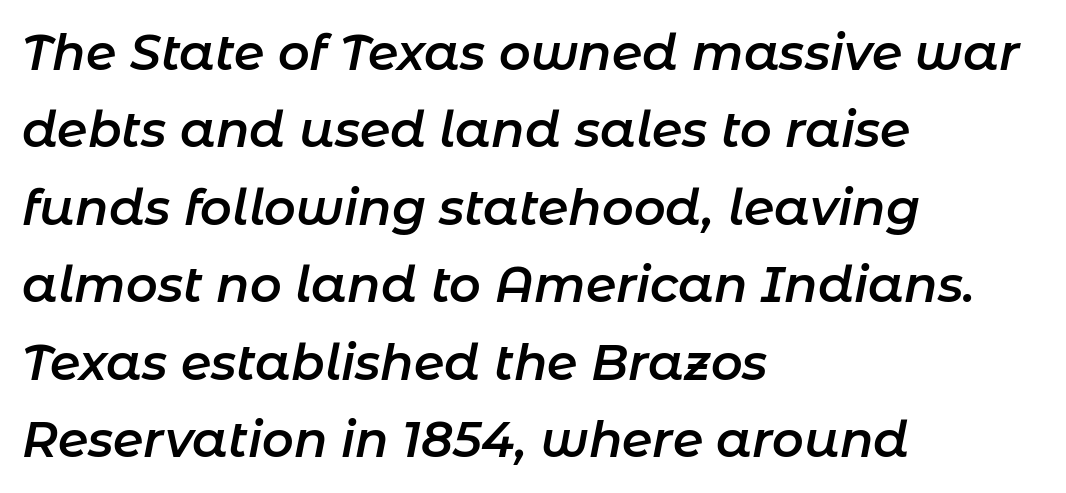
{"italic": "yes", "lean": "right", "slant_degrees": 11, "bold": "semi", "weight": "semibold", "width": "normal", "stroke_contrast": "low", "x_height": "medium", "monospaced": "no", "underline": "no", "align": "left", "line_spacing": "normal", "line_spacing_ratio": 1.58, "letter_spacing": "normal", "letter_spacing_em": 0.0, "glyph_px": 49}
